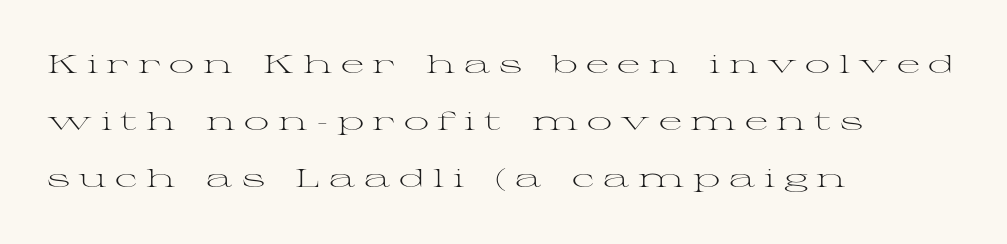
{"italic": "no", "bold": "no", "underline": "no", "align": "left", "line_spacing": "loose", "line_spacing_ratio": 2.29, "letter_spacing": "wide", "letter_spacing_em": 0.34, "glyph_px": 25}
